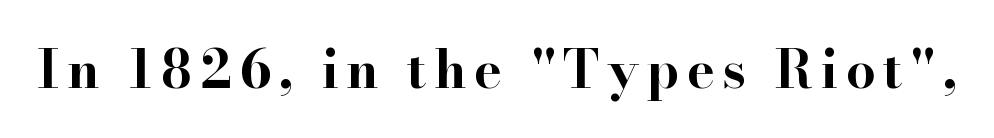
The string is rendered with underlining switched off. These lines carry a lot of weight — the face is fully bold. The typeface chosen for these lines features serifs. The lettering holds an erect, upright posture throughout.
